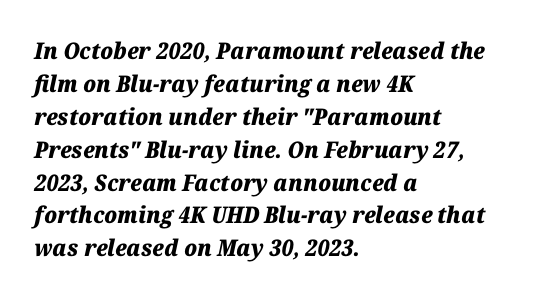
Q: Is the text bold? A: Yes.
Q: Is the text italic (slanted)? A: Yes, it leans right by about 12 degrees.
Q: Is the text underlined? A: No.
Q: How is the paragraph aligned? A: Left-aligned.
Q: Is the spacing between letters normal or unusually wide? A: Normal.
Q: Is the spacing between lines tight, normal or loose? A: Normal.
